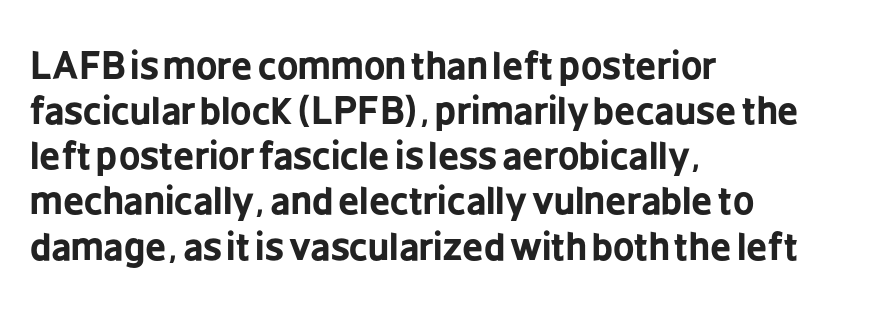
{"serif": "no", "italic": "no", "bold": "yes", "weight": "bold", "width": "condensed", "stroke_contrast": "low", "x_height": "medium", "monospaced": "no", "underline": "no", "align": "left", "line_spacing_ratio": 1.22, "letter_spacing": "normal", "letter_spacing_em": 0.0, "glyph_px": 37}
